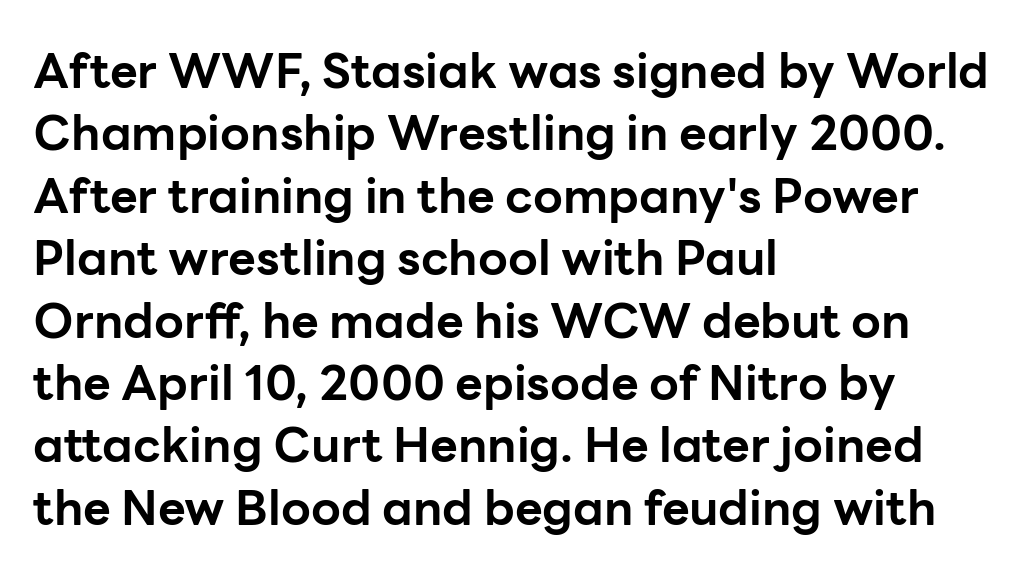
{"serif": "no", "italic": "no", "bold": "yes", "weight": "bold", "width": "normal", "stroke_contrast": "low", "x_height": "medium", "monospaced": "no", "underline": "no", "align": "left", "line_spacing": "normal", "line_spacing_ratio": 1.3, "letter_spacing": "normal", "letter_spacing_em": 0.0, "glyph_px": 48}
